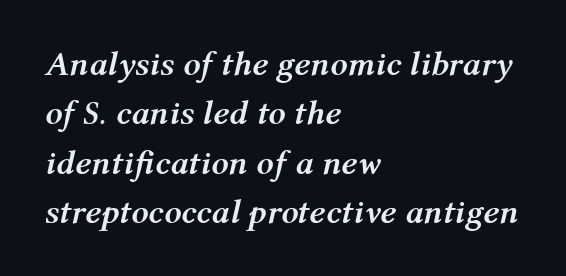
This sample has the flowing, uneven cadence of proportional lettering. Descenders hang freely into open space. In terms of weight, the rendering is a true, heavy bold. A normal amount of white space separates one row of letters from the next. Line starts are locked; line ends wander. This rendering leaves character spacing at its baseline value.
